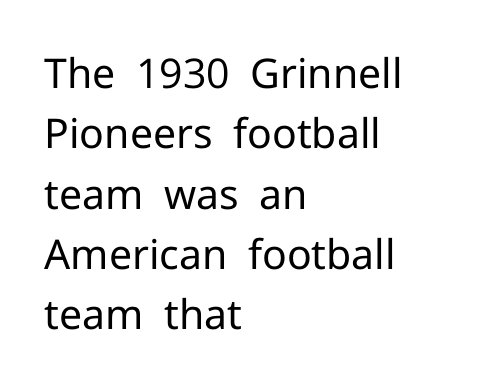
The image shows 41 px regular-weight sans-serif type, upright; set left-aligned, normal line spacing (1.47x), normal letter spacing, not underlined; low stroke contrast and a medium x-height.
